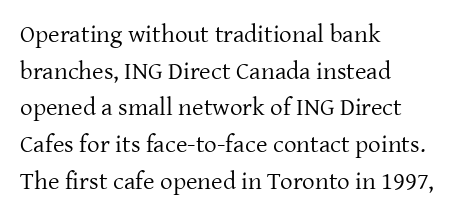
Q: Is the text bold? A: No.
Q: Is the text italic (slanted)? A: No, it is upright.
Q: Is the text underlined? A: No.
Q: How is the paragraph aligned? A: Left-aligned.
Q: Is the spacing between letters normal or unusually wide? A: Normal.
Q: Is the spacing between lines tight, normal or loose? A: Normal.
